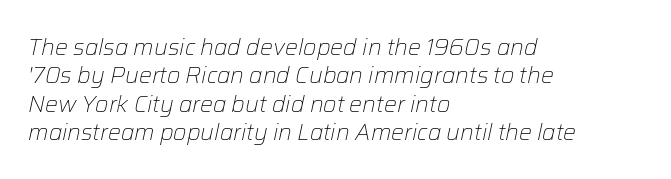
Nobody touched the tracking dial on this one. Ink coverage per letter is moderate at most. The words here are not underlined. Designer's note — italics engaged.
